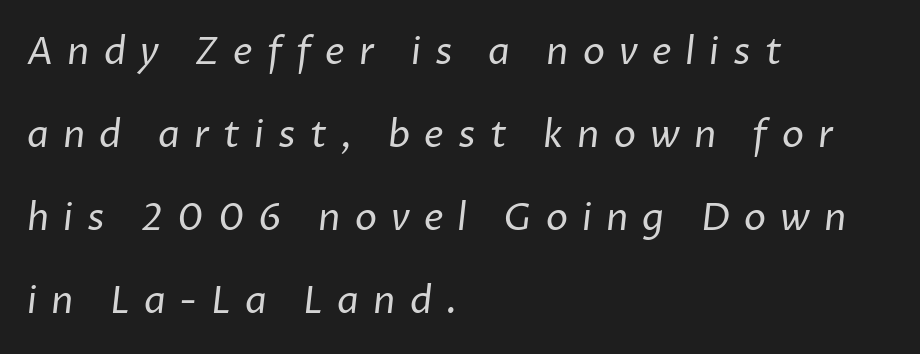
The image shows 37 px regular-weight sans-serif type; set left-aligned, loose line spacing (2.24x), unusually wide letter spacing (+0.38 em), not underlined; low stroke contrast and a medium x-height.
